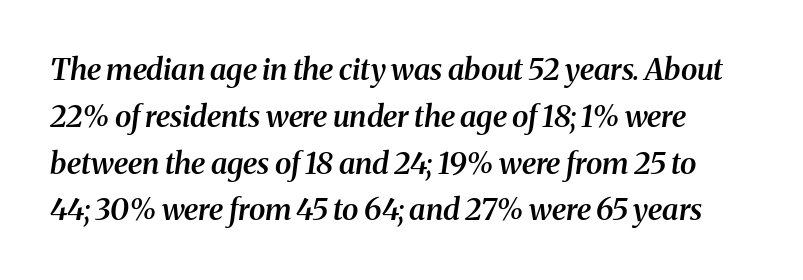
{"serif": "yes", "italic": "yes", "lean": "right", "slant_degrees": 8, "bold": "semi", "weight": "semibold", "width": "normal", "stroke_contrast": "medium", "x_height": "medium", "monospaced": "no", "underline": "no", "line_spacing": "normal", "line_spacing_ratio": 1.56, "letter_spacing": "normal", "letter_spacing_em": 0.0, "glyph_px": 30}
